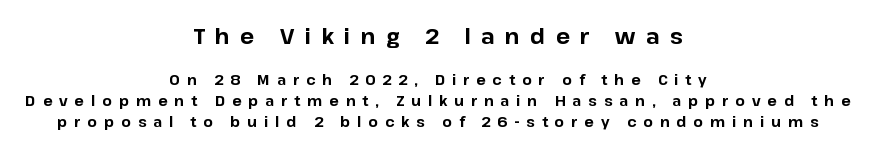
{"italic": "no", "bold": "yes", "underline": "no", "align": "center", "line_spacing": "normal", "line_spacing_ratio": 1.51, "letter_spacing": "wide", "letter_spacing_em": 0.49, "larger_block": "first", "size_ratio": 1.5, "glyph_px": 21}
